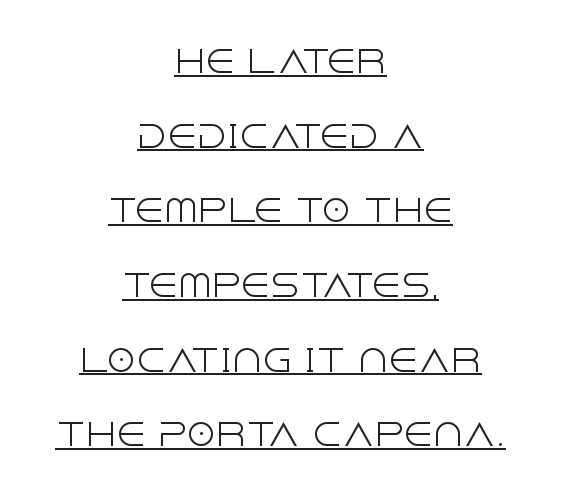
{"serif": "no", "italic": "no", "bold": "no", "weight": "light", "width": "normal", "x_height": "large", "monospaced": "no", "underline": "yes", "align": "center", "line_spacing": "loose", "line_spacing_ratio": 2.49, "letter_spacing": "normal", "letter_spacing_em": 0.0, "glyph_px": 30}
